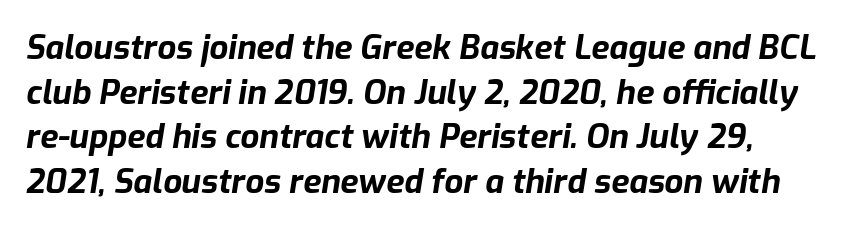
{"italic": "yes", "lean": "right", "slant_degrees": 9, "bold": "yes", "weight": "bold", "width": "normal", "stroke_contrast": "low", "x_height": "medium", "monospaced": "no", "underline": "no", "align": "left", "line_spacing": "normal", "line_spacing_ratio": 1.35, "letter_spacing": "normal", "letter_spacing_em": 0.0, "glyph_px": 33}
